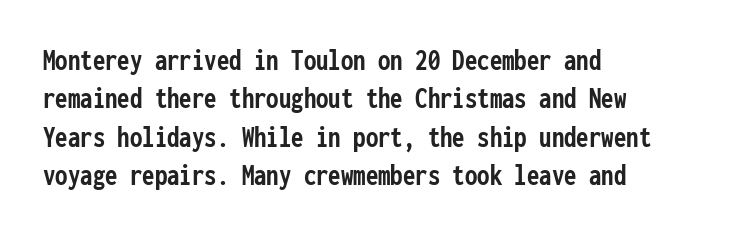
Q: Is the text bold? A: Yes.
Q: Is the text italic (slanted)? A: No, it is upright.
Q: Is the typeface a serif or a sans-serif typeface? A: Sans-serif.
Q: Is the text underlined? A: No.
Q: How is the paragraph aligned? A: Left-aligned.
Q: Is the spacing between letters normal or unusually wide? A: Normal.
Q: Width (condensed, normal, or wide)? A: Condensed.
Q: Stroke contrast? A: Low.
Q: x-height? A: Medium.
Q: Monospaced? A: Yes.
